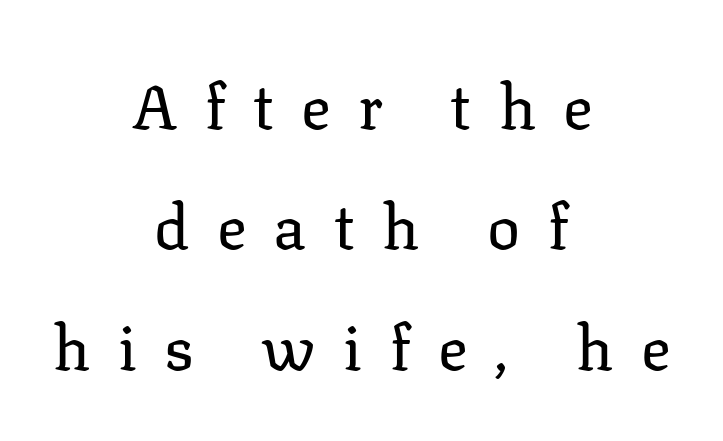
Q: Is the text bold? A: No.
Q: Is the text italic (slanted)? A: No, it is upright.
Q: Is the typeface a serif or a sans-serif typeface? A: Serif.
Q: Is the text underlined? A: No.
Q: How is the paragraph aligned? A: Centered.
Q: Is the spacing between letters normal or unusually wide? A: Unusually wide.
Q: Is the spacing between lines tight, normal or loose? A: Loose.
Q: Width (condensed, normal, or wide)? A: Normal.
Q: Stroke contrast? A: Low.
Q: x-height? A: Medium.
Q: Monospaced? A: No.
